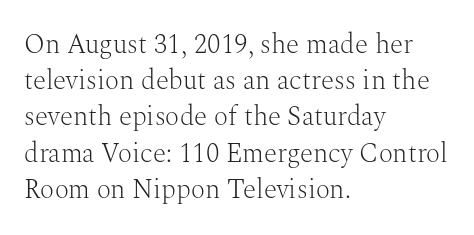
The image shows 27 px text type, upright; set left-aligned, normal line spacing (1.34x), normal letter spacing, not underlined.
